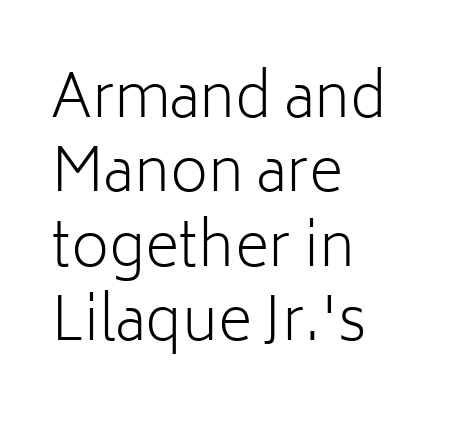
The face looks like a standard text weight, possibly lighter. Words float on clear page, feet unadorned. The letterforms sit shoulder to shoulder at normal distance. Spacing verdict: proportional, widths tailored to each character. Line beginnings align vertically; line endings do not.
